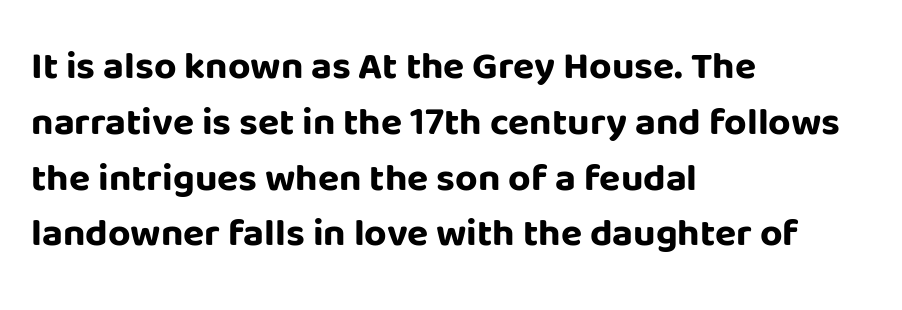
The image shows 39 px bold sans-serif type, upright; set left-aligned, normal line spacing (1.43x), normal letter spacing, not underlined; low stroke contrast and a large x-height.
